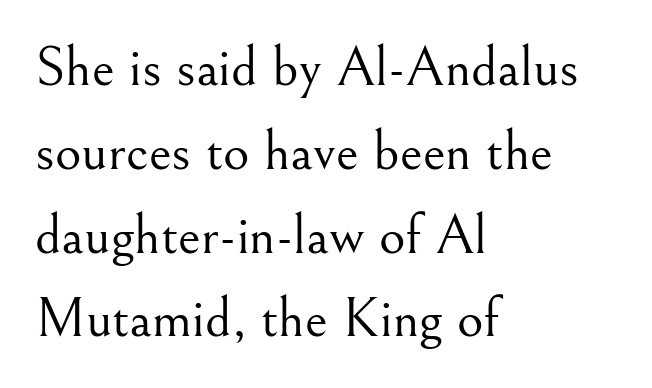
Q: Is the text bold? A: No.
Q: Is the text italic (slanted)? A: No, it is upright.
Q: Is the typeface a serif or a sans-serif typeface? A: Serif.
Q: Is the text underlined? A: No.
Q: How is the paragraph aligned? A: Left-aligned.
Q: Is the spacing between letters normal or unusually wide? A: Normal.
Q: Is the spacing between lines tight, normal or loose? A: Normal.
Q: Width (condensed, normal, or wide)? A: Normal.
Q: Stroke contrast? A: Medium.
Q: x-height? A: Small.
Q: Monospaced? A: No.
